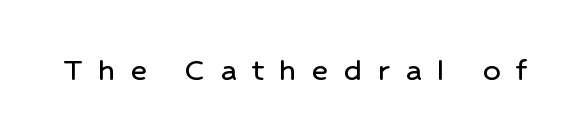
Every character sits straight up, as roman type does. A typesetter would call this proportional, since set widths differ per character. Stroke terminals: plain, sans-serif. Caption: expanded tracking, letters set apart.
